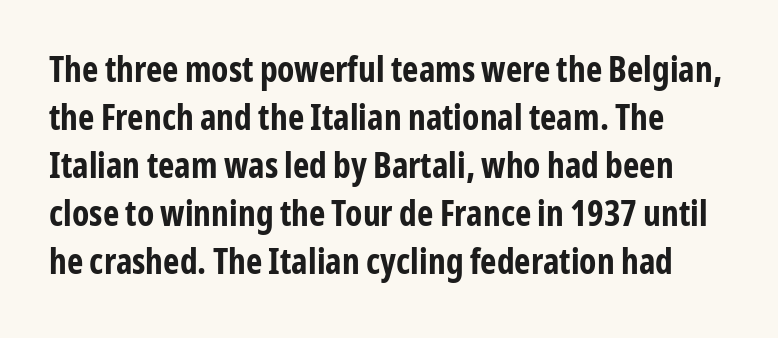
{"serif": "no", "italic": "no", "bold": "yes", "weight": "bold", "width": "condensed", "stroke_contrast": "low", "x_height": "medium", "monospaced": "no", "underline": "no", "line_spacing": "normal", "line_spacing_ratio": 1.37, "letter_spacing": "normal", "letter_spacing_em": 0.0, "glyph_px": 35}
